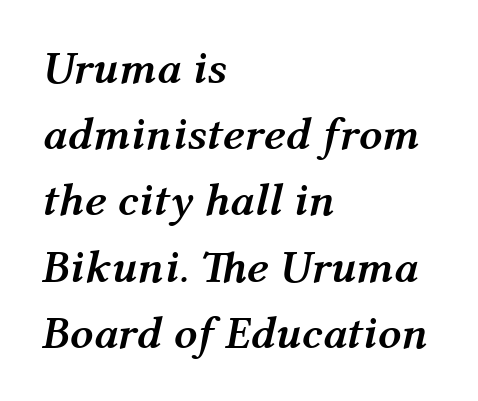
Q: Is the text bold? A: Yes.
Q: Is the text italic (slanted)? A: Yes, it leans right by about 12 degrees.
Q: Is the text underlined? A: No.
Q: How is the paragraph aligned? A: Left-aligned.
Q: Is the spacing between letters normal or unusually wide? A: Normal.
Q: Is the spacing between lines tight, normal or loose? A: Normal.
Q: Width (condensed, normal, or wide)? A: Normal.
Q: Stroke contrast? A: Medium.
Q: x-height? A: Medium.
Q: Monospaced? A: No.
